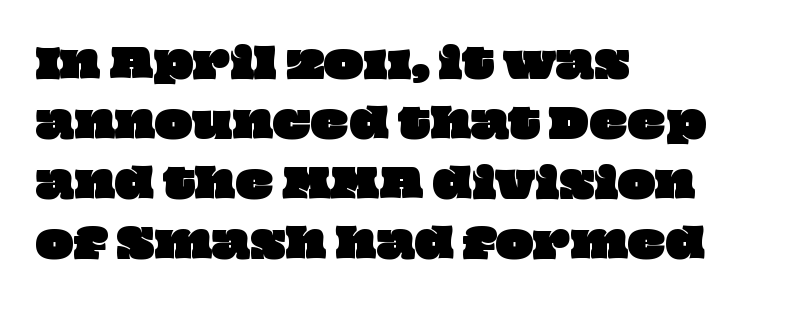
Just letters on the line, the space beneath them empty. In terms of leading, this rendering sits right in the middle. Is this a fixed-width face? No — the glyphs have proportional, varying widths. Left-aligned paragraph, ragged on the right. A typesetter would call this zero additional tracking.
